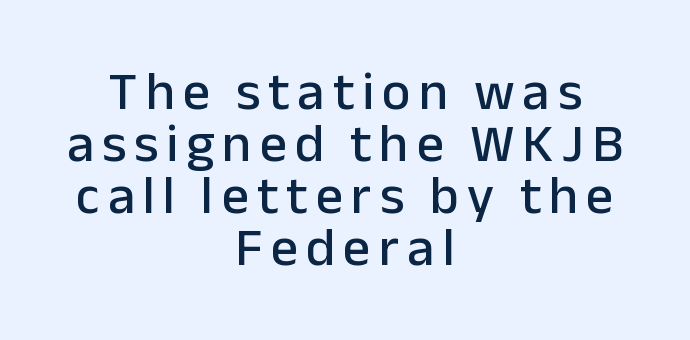
Q: Is the text italic (slanted)? A: No, it is upright.
Q: Is the typeface a serif or a sans-serif typeface? A: Sans-serif.
Q: Is the text underlined? A: No.
Q: How is the paragraph aligned? A: Centered.
Q: Is the spacing between lines tight, normal or loose? A: Tight.
Q: Width (condensed, normal, or wide)? A: Normal.
Q: Stroke contrast? A: Low.
Q: x-height? A: Medium.
Q: Monospaced? A: No.
